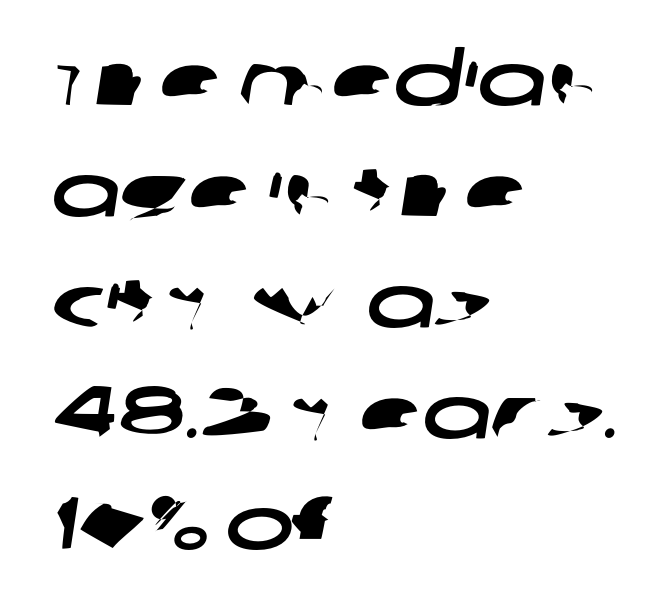
The lines are quadded left. Check under the words: just untouched page. Looks like regular typesetting: each glyph gets only the width it needs. Short note: letters normally spaced.
